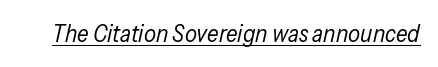
Compared with ordinary roman type, these characters are visibly tilted. You can see a thin bar hugging the bottom of the glyphs. Heft: none added — not bold. The rendering keeps characters at their native spacing.
